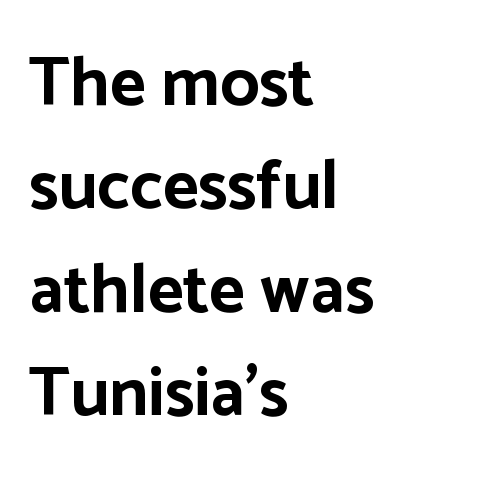
Letters rest on an invisible, unmarked baseline. Note the varied advance widths — an 'i' is clearly narrower than an 'm'. The designer left line spacing at the default. Look at the bottom of the vertical strokes: they stop flat, with no serifs.
